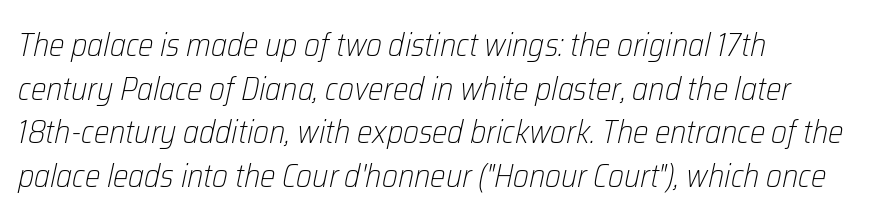
The image shows 33 px light, condensed type, italic (leaning right); set left-aligned, normal line spacing (1.32x), normal letter spacing, not underlined; low stroke contrast and a medium x-height.
